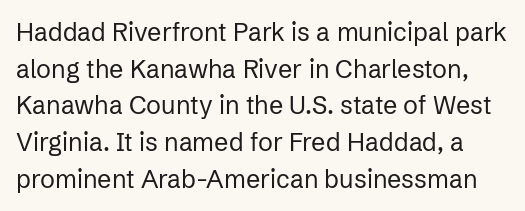
Q: Is the text bold? A: No.
Q: Is the text italic (slanted)? A: No, it is upright.
Q: Is the text underlined? A: No.
Q: Is the spacing between letters normal or unusually wide? A: Normal.
Q: Is the spacing between lines tight, normal or loose? A: Normal.
